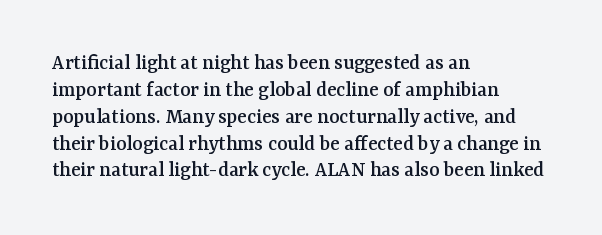
{"italic": "no", "underline": "no", "align": "left", "line_spacing_ratio": 1.22, "letter_spacing": "normal", "letter_spacing_em": 0.0, "glyph_px": 22}
